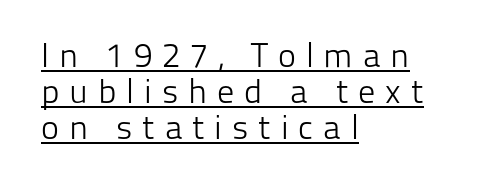
Caption: lettering with a line underneath. How would I describe the line gaps? Narrow and economical. Rendered with straight, roman letterforms. The ragged edge is on the right, which tells us the setting is flush left. Stroke mass is kept to a normal reading level or below. What stands out about the letter spacing? Its width — letters are far apart.
